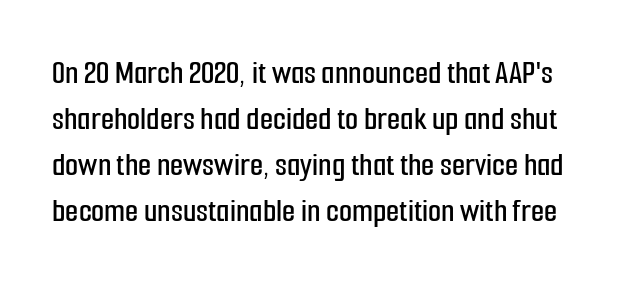
Q: Is the text italic (slanted)? A: No, it is upright.
Q: Is the typeface a serif or a sans-serif typeface? A: Sans-serif.
Q: Is the text underlined? A: No.
Q: Is the spacing between letters normal or unusually wide? A: Normal.
Q: Is the spacing between lines tight, normal or loose? A: Normal.
Q: Width (condensed, normal, or wide)? A: Condensed.
Q: Stroke contrast? A: Low.
Q: x-height? A: Medium.
Q: Monospaced? A: No.
